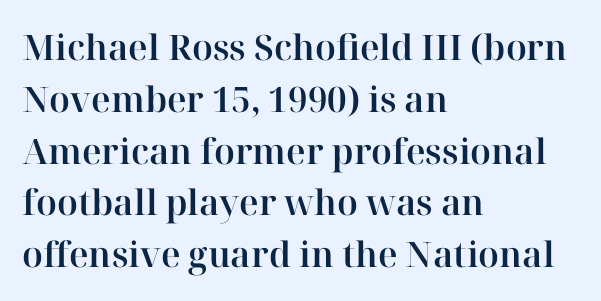
Q: Is the text italic (slanted)? A: No, it is upright.
Q: Is the typeface a serif or a sans-serif typeface? A: Serif.
Q: Is the text underlined? A: No.
Q: How is the paragraph aligned? A: Left-aligned.
Q: Is the spacing between letters normal or unusually wide? A: Normal.
Q: Is the spacing between lines tight, normal or loose? A: Normal.
Q: Width (condensed, normal, or wide)? A: Normal.
Q: Stroke contrast? A: High.
Q: x-height? A: Medium.
Q: Monospaced? A: No.
